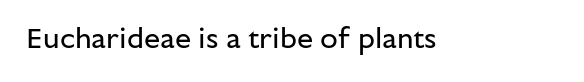
The image shows 29 px regular-weight sans-serif type, upright; set normal letter spacing, not underlined; low stroke contrast and a medium x-height.
